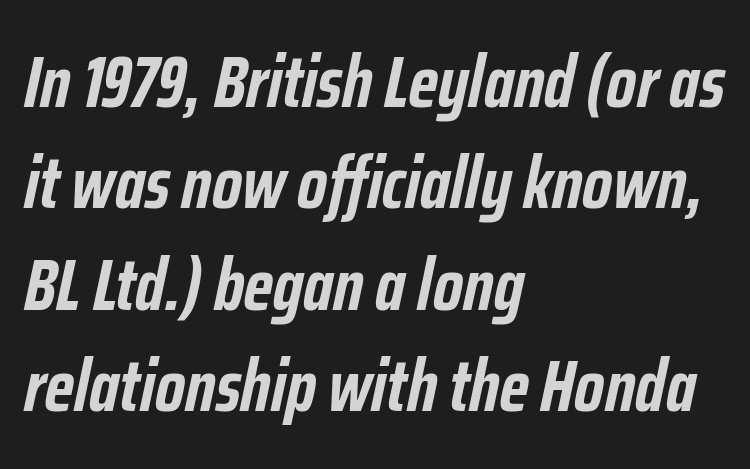
Q: Is the text bold? A: Yes.
Q: Is the text italic (slanted)? A: Yes, it leans right by about 12 degrees.
Q: Is the text underlined? A: No.
Q: How is the paragraph aligned? A: Left-aligned.
Q: Is the spacing between letters normal or unusually wide? A: Normal.
Q: Is the spacing between lines tight, normal or loose? A: Normal.
Q: Width (condensed, normal, or wide)? A: Condensed.
Q: Stroke contrast? A: Low.
Q: x-height? A: Medium.
Q: Monospaced? A: No.
